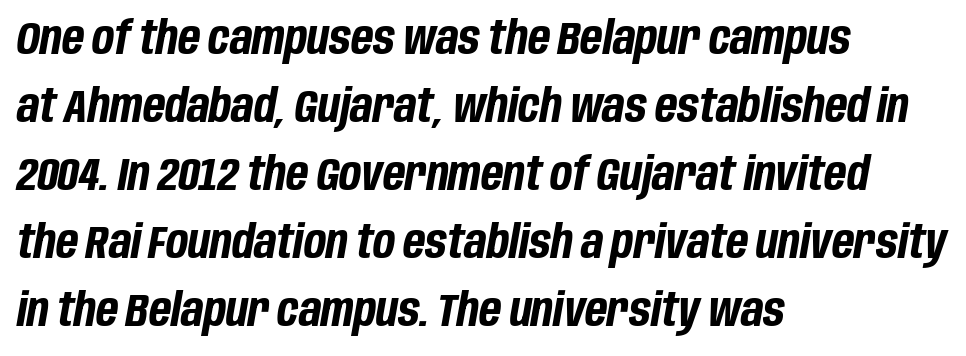
The image shows 46 px bold, condensed type, italic (leaning right); set left-aligned, normal line spacing (1.48x), normal letter spacing, not underlined; low stroke contrast and a large x-height.
